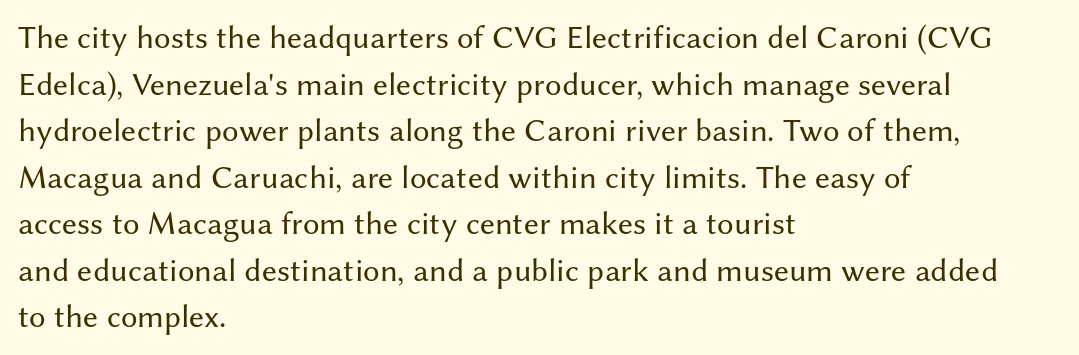
Tall strokes in this sample are plumb rather than angled. What stands out about the letter spacing? Nothing — it is the standard amount. The designer left line spacing at the default. The typeface chosen for these lines omits serifs.
